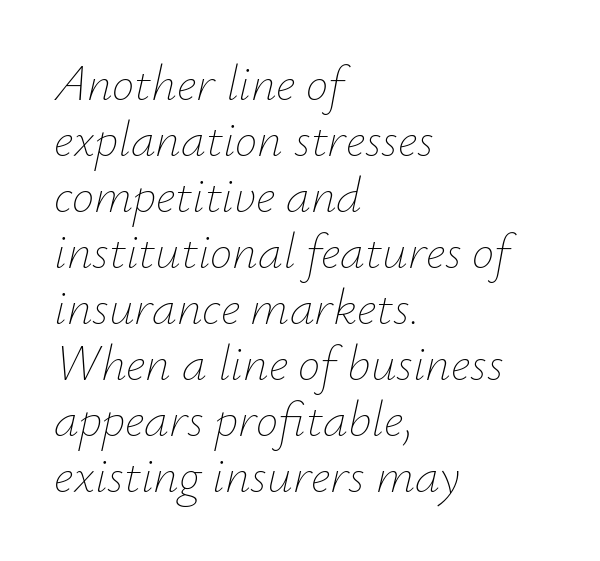
Standard letterfit; no display-style spreading of the glyphs. How would I describe the line gaps? Narrow and economical. The axis of the letterforms is tilted away from vertical. Nobody drew a line under any word here.
